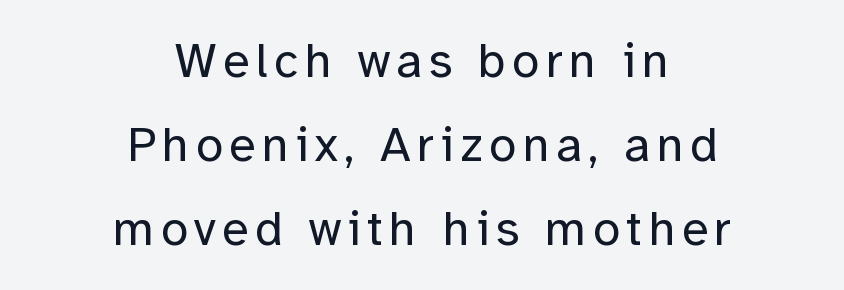
The image shows 49 px regular-weight sans-serif type, upright; set centered, line spacing 1.71x, not underlined; low stroke contrast and a medium x-height.
